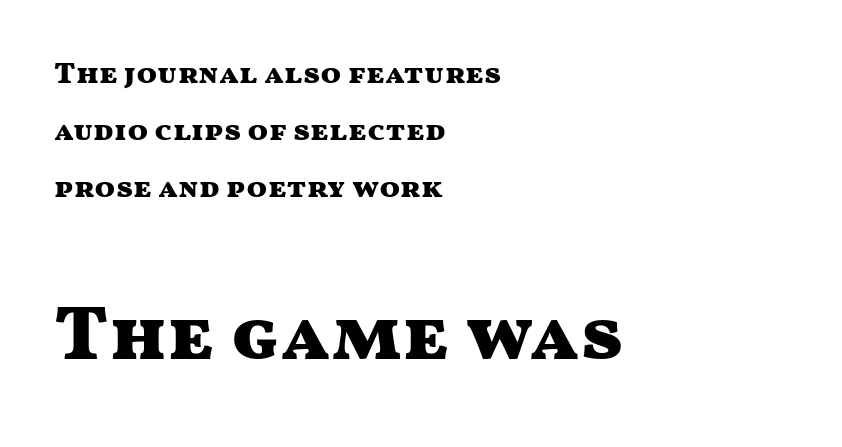
Q: Is the text bold? A: Yes.
Q: Is the text italic (slanted)? A: No, it is upright.
Q: Is the typeface a serif or a sans-serif typeface? A: Sans-serif.
Q: Is the text underlined? A: No.
Q: How is the paragraph aligned? A: Left-aligned.
Q: Is the spacing between letters normal or unusually wide? A: Normal.
Q: Is the spacing between lines tight, normal or loose? A: Loose.
Q: Which block of text is set in a larger size, the first (top) or the second (bottom)? A: The second (bottom) one.
Q: Width (condensed, normal, or wide)? A: Wide.
Q: Stroke contrast? A: Medium.
Q: x-height? A: Medium.
Q: Monospaced? A: No.
